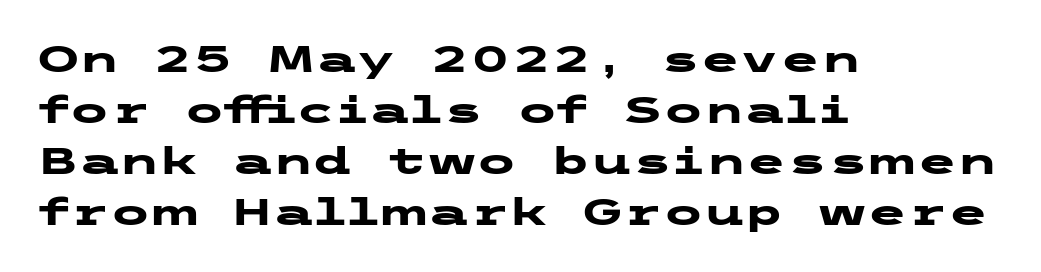
The image shows 37 px heavy, wide sans-serif type, upright; set left-aligned, normal line spacing (1.38x), normal letter spacing, not underlined; low stroke contrast and a medium x-height.
